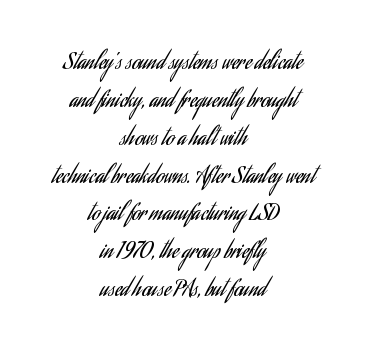
Caption: face not bold, strokes unweighted. Rule under the text: the space is simply empty. The passage is arranged like a title page — every line centered. The gaps between neighbouring characters are ordinary and unremarkable.
